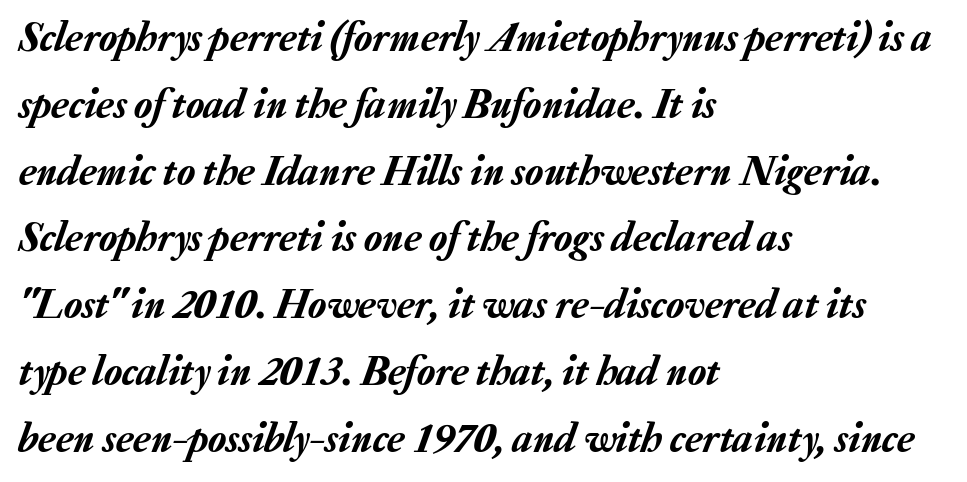
Q: Is the text italic (slanted)? A: Yes, it leans right by about 20 degrees.
Q: Is the text underlined? A: No.
Q: How is the paragraph aligned? A: Left-aligned.
Q: Is the spacing between letters normal or unusually wide? A: Normal.
Q: Is the spacing between lines tight, normal or loose? A: Normal.
Q: Width (condensed, normal, or wide)? A: Normal.
Q: Stroke contrast? A: Low.
Q: x-height? A: Medium.
Q: Monospaced? A: No.
